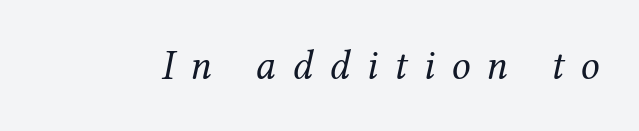
Think of a printed novel: that variable character pitch is what you see here. Lines of text with bare space underneath. A light-to-regular cut is what we see here. Style check: oblique. These lines are composed in type with serifs.
